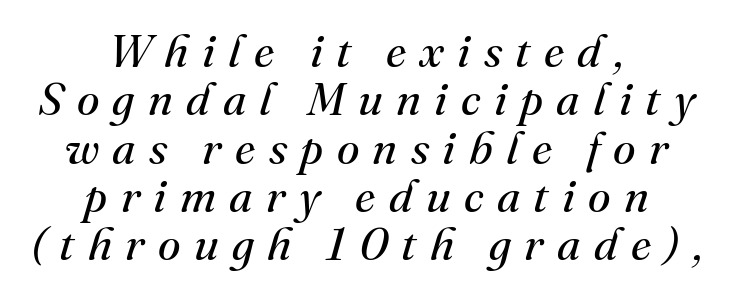
{"serif": "yes", "italic": "yes", "lean": "right", "slant_degrees": 16, "bold": "no", "weight": "regular", "width": "normal", "stroke_contrast": "medium", "x_height": "small", "monospaced": "no", "underline": "no", "align": "center", "line_spacing": "tight", "line_spacing_ratio": 1.05, "letter_spacing": "wide", "letter_spacing_em": 0.29, "glyph_px": 46}
